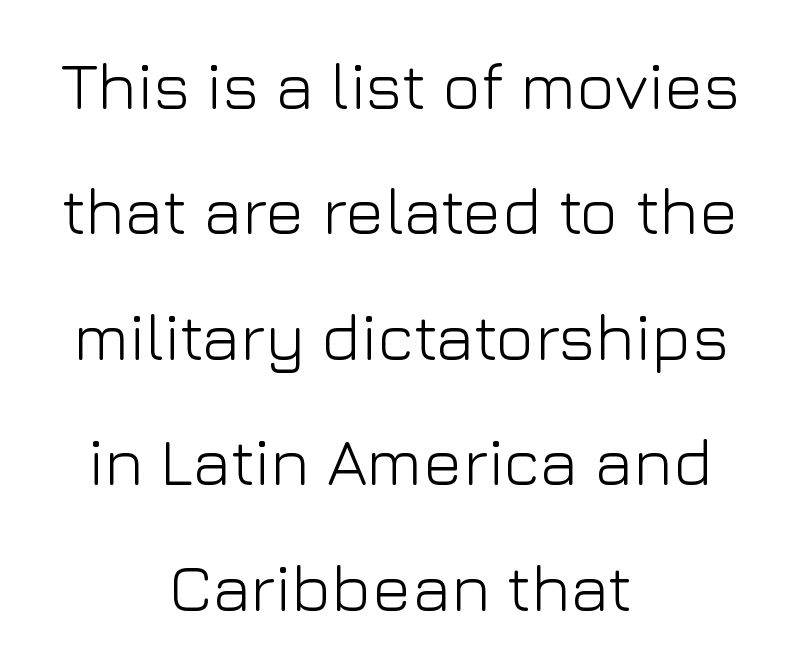
The image shows 66 px light sans-serif type, upright; set centered, loose line spacing (1.9x), normal letter spacing, not underlined; low stroke contrast and a medium x-height.
